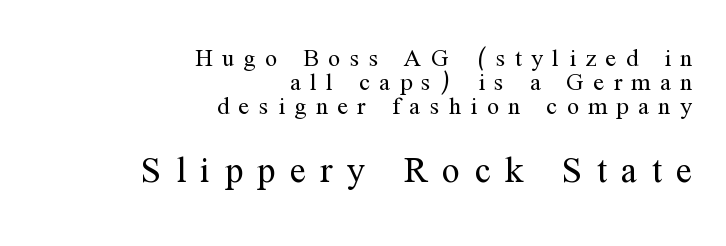
Leading is clearly below the norm, producing a dense column. The text block is weighted toward the right margin, trailing off unevenly leftward. If you drew a line through each stem, it would be perfectly vertical. Visually, the bottom section dominates because its glyphs are scaled up. Think of a printed novel: that variable character pitch is what you see here. Spacing between characters has been opened up far beyond the box default.
